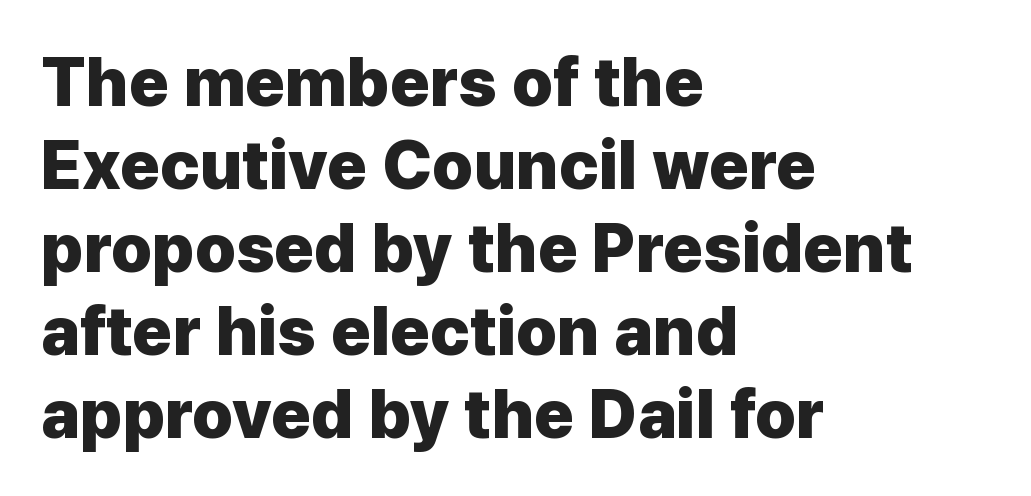
A classic flush-left, rag-right setting is used for this passage. Characters remain perfectly vertical along every line. Descenders are the only things crossing below the line. Each glyph is drawn with heavy, bold strokes. The typeface chosen for these lines omits serifs.
